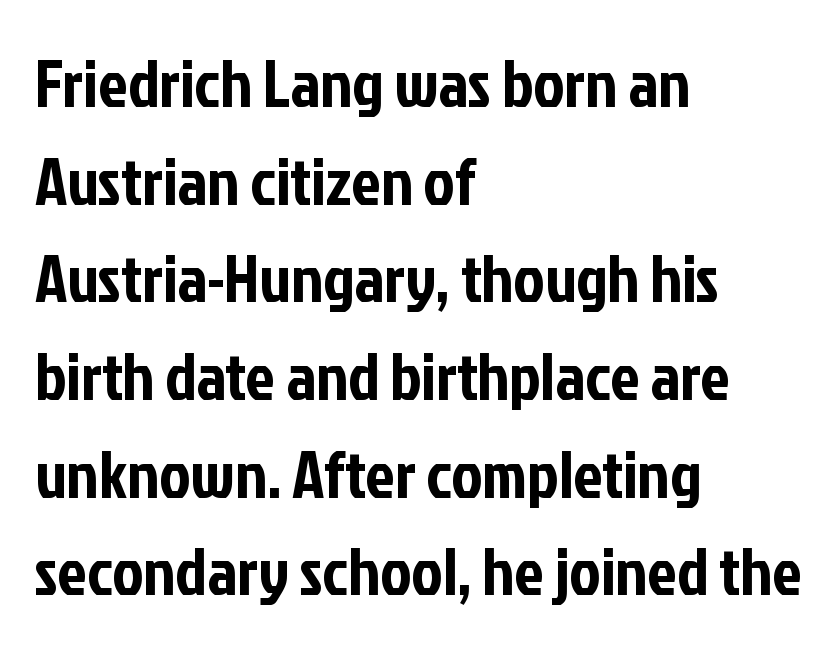
Horizontal alignment here is leftward, the default for most running prose. Serif or sans? Sans — the stroke terminals are bare. Is this a fixed-width face? No — the glyphs have proportional, varying widths. Each row of text sits above clean, open space. Evenly set lines give the paragraph a standard silhouette. The face used here is rendered with its standard letterfit.
